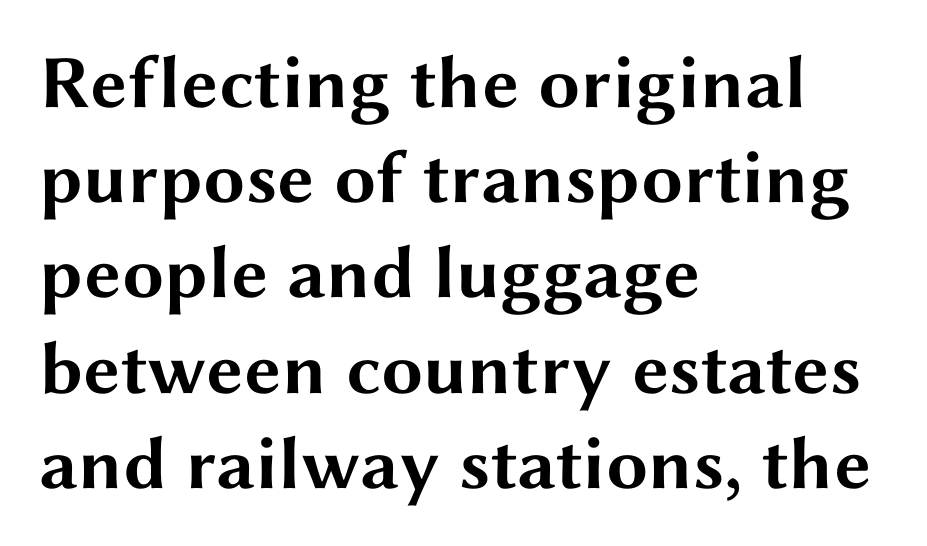
The image shows 75 px bold, wide sans-serif type, upright; set left-aligned, normal line spacing (1.27x), normal letter spacing, not underlined; medium stroke contrast and a medium x-height.
